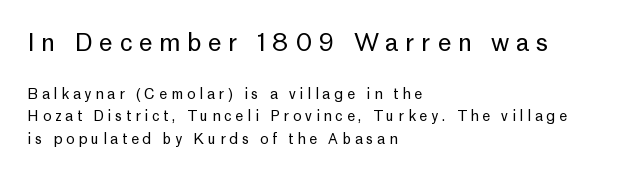
Notice how the passage keeps a crisp vertical edge on the left only. Caption: face not bold, strokes unweighted. A typesetter would call this leading conventional body-copy spacing. Rendered with straight, roman letterforms. Scale decreases going downward across the two blocks.
